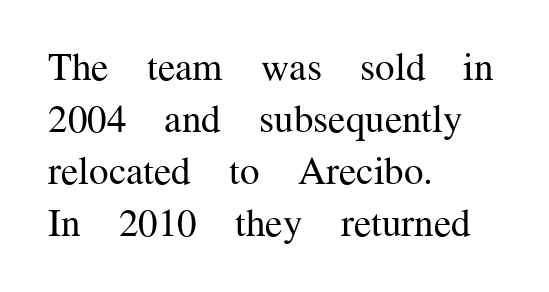
{"serif": "yes", "italic": "no", "bold": "no", "weight": "regular", "width": "normal", "stroke_contrast": "medium", "x_height": "medium", "monospaced": "no", "underline": "no", "align": "left", "line_spacing": "normal", "line_spacing_ratio": 1.33, "letter_spacing": "normal", "letter_spacing_em": 0.0, "glyph_px": 39}
